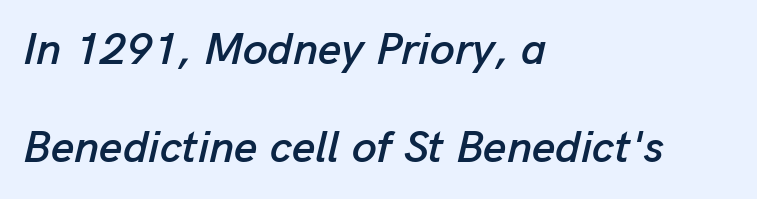
Q: Is the text italic (slanted)? A: Yes, it leans right by about 13 degrees.
Q: Is the text underlined? A: No.
Q: How is the paragraph aligned? A: Left-aligned.
Q: Is the spacing between letters normal or unusually wide? A: Normal.
Q: Is the spacing between lines tight, normal or loose? A: Loose.
Q: Width (condensed, normal, or wide)? A: Normal.
Q: Stroke contrast? A: Low.
Q: x-height? A: Medium.
Q: Monospaced? A: No.
